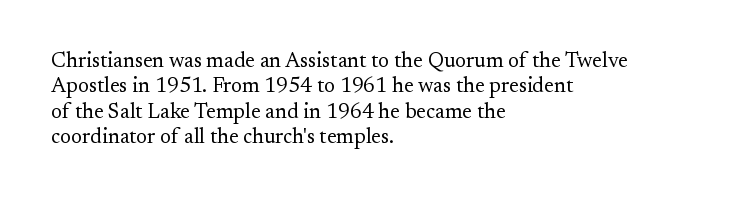
The image shows 21 px text type, upright; set left-aligned, line spacing 1.21x, normal letter spacing, not underlined.
